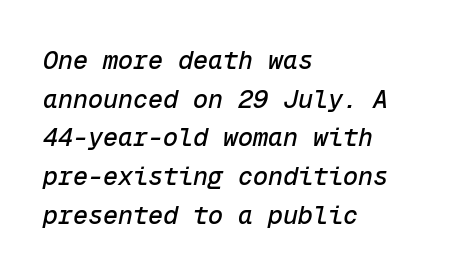
The ragged edge is on the right, which tells us the setting is flush left. This sample uses plain, unmodified letter spacing. Successive baselines arrive at the customary interval. Nobody drew a line under any word here. Does the lettering tilt? It does — this is italic.
